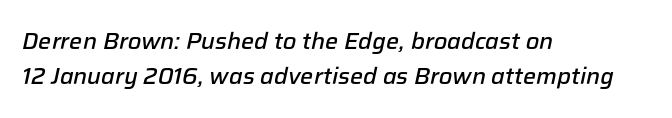
Heft: intermediate — a semibold. The ragged edge is on the right, which tells us the setting is flush left. Evenly set lines give the paragraph a standard silhouette. The specimen omits any rule beneath the text block's lines.
